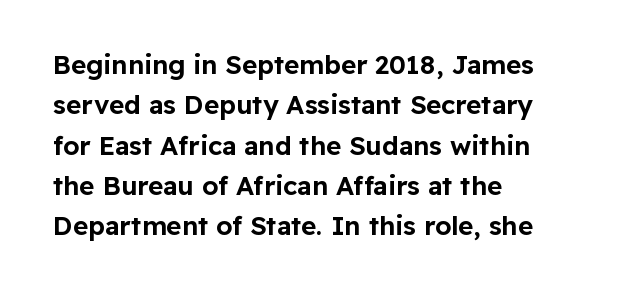
{"italic": "no", "underline": "no", "align": "left", "line_spacing": "normal", "line_spacing_ratio": 1.55, "letter_spacing": "normal", "letter_spacing_em": 0.0, "glyph_px": 26}
